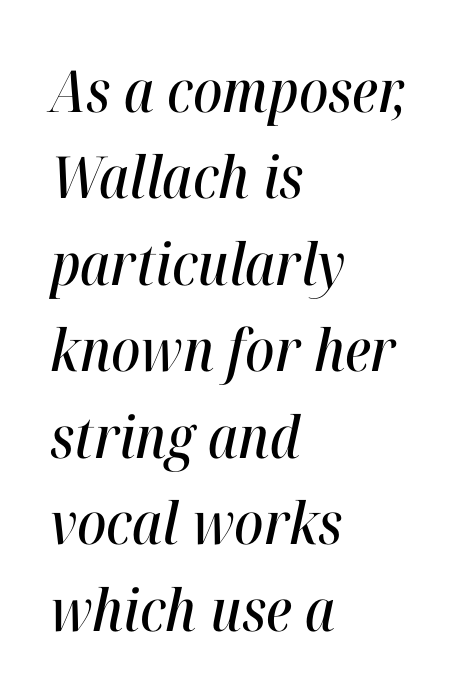
The image shows 58 px condensed type, italic (leaning right); set left-aligned, normal line spacing (1.49x), normal letter spacing, not underlined; high stroke contrast and a medium x-height.
